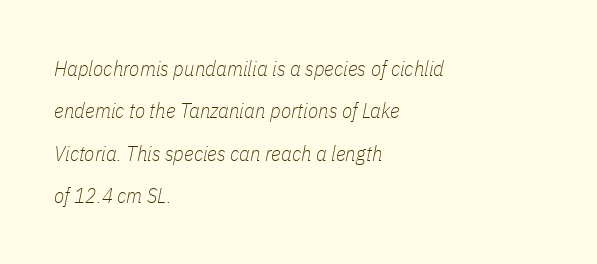
Reading down the block, your eye returns to a fixed left position each line. Posture: slanted. How would I describe the line gaps? Wide and relaxed. No extra ink here — the face is not bold. Decoration check: the copy has no underline.
